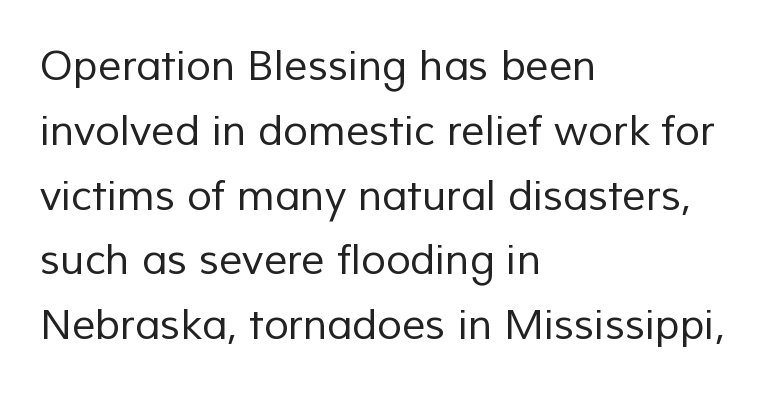
Q: Is the text bold? A: No.
Q: Is the typeface a serif or a sans-serif typeface? A: Sans-serif.
Q: Is the text underlined? A: No.
Q: How is the paragraph aligned? A: Left-aligned.
Q: Is the spacing between letters normal or unusually wide? A: Normal.
Q: Is the spacing between lines tight, normal or loose? A: Normal.
Q: Width (condensed, normal, or wide)? A: Normal.
Q: Stroke contrast? A: Low.
Q: x-height? A: Medium.
Q: Monospaced? A: No.
